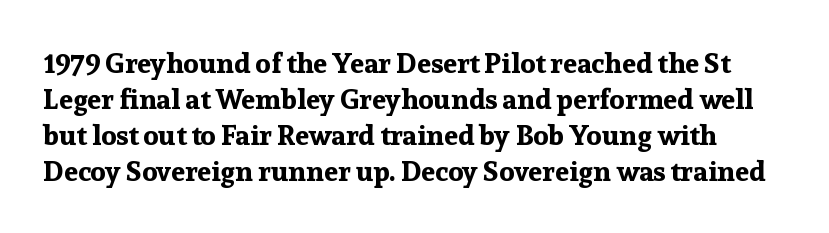
The image shows 28 px bold serif type, upright; set normal line spacing (1.29x), normal letter spacing, not underlined; low stroke contrast and a medium x-height.
